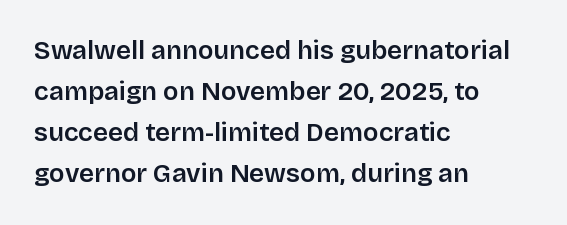
Q: Is the text italic (slanted)? A: No, it is upright.
Q: Is the text underlined? A: No.
Q: How is the paragraph aligned? A: Left-aligned.
Q: Is the spacing between letters normal or unusually wide? A: Normal.
Q: Is the spacing between lines tight, normal or loose? A: Normal.
